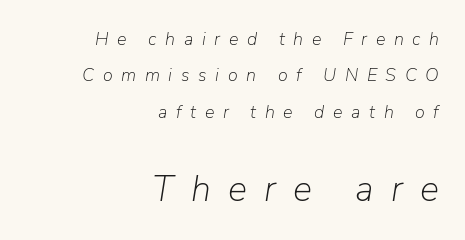
Q: Is the text bold? A: No.
Q: Is the text italic (slanted)? A: Yes, it leans right by about 9 degrees.
Q: Is the text underlined? A: No.
Q: How is the paragraph aligned? A: Right-aligned.
Q: Is the spacing between letters normal or unusually wide? A: Unusually wide.
Q: Is the spacing between lines tight, normal or loose? A: Loose.
Q: Which block of text is set in a larger size, the first (top) or the second (bottom)? A: The second (bottom) one.
Q: Width (condensed, normal, or wide)? A: Normal.
Q: Stroke contrast? A: Low.
Q: x-height? A: Medium.
Q: Monospaced? A: No.
